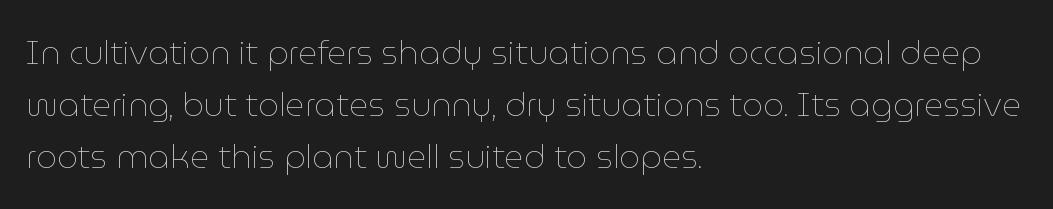
Q: Is the text bold? A: No.
Q: Is the text italic (slanted)? A: No, it is upright.
Q: Is the text underlined? A: No.
Q: How is the paragraph aligned? A: Left-aligned.
Q: Is the spacing between letters normal or unusually wide? A: Normal.
Q: Is the spacing between lines tight, normal or loose? A: Normal.
Q: Width (condensed, normal, or wide)? A: Normal.
Q: Stroke contrast? A: Low.
Q: x-height? A: Medium.
Q: Monospaced? A: No.
